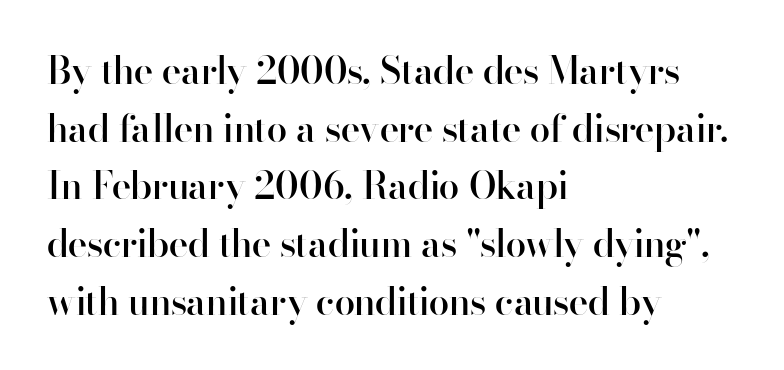
{"serif": "no", "italic": "no", "bold": "semi", "weight": "semibold", "width": "normal", "stroke_contrast": "high", "x_height": "small", "monospaced": "no", "underline": "no", "align": "left", "line_spacing": "normal", "line_spacing_ratio": 1.56, "letter_spacing": "normal", "letter_spacing_em": 0.0, "glyph_px": 37}
